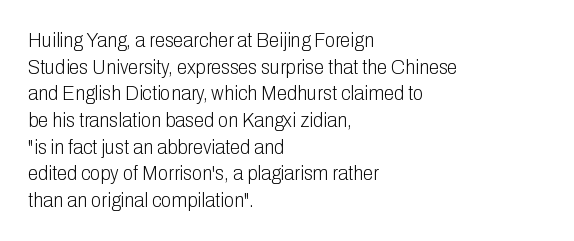
Summary of weight: not heavy and not bold. The vertical gap from one line to the next is medium. The type is set solid horizontally, with unmodified tracking. No italicization has been applied; the sample stays upright. The paragraph shown leans on its left margin. The gap between lines stays unmarked.
